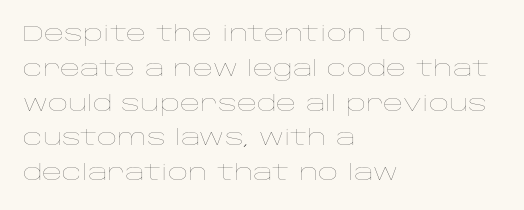
The image shows 22 px text type, upright; set left-aligned, normal line spacing (1.58x), normal letter spacing, not underlined.
